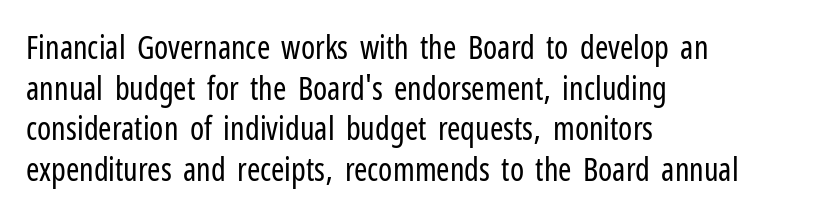
Q: Is the text bold? A: No.
Q: Is the text italic (slanted)? A: No, it is upright.
Q: Is the typeface a serif or a sans-serif typeface? A: Sans-serif.
Q: Is the text underlined? A: No.
Q: How is the paragraph aligned? A: Left-aligned.
Q: Is the spacing between letters normal or unusually wide? A: Normal.
Q: Is the spacing between lines tight, normal or loose? A: Normal.
Q: Width (condensed, normal, or wide)? A: Condensed.
Q: Stroke contrast? A: Low.
Q: x-height? A: Medium.
Q: Monospaced? A: No.
